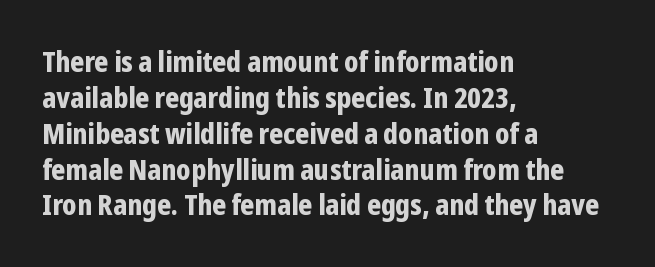
No extra tracking has been applied to these lines. If you drew a line through each stem, it would be perfectly vertical. The typeface chosen for these lines omits serifs. Quick note: interline space is typical. Where is the straight margin? On the left. Emphasis by weight is at full strength: bold.
